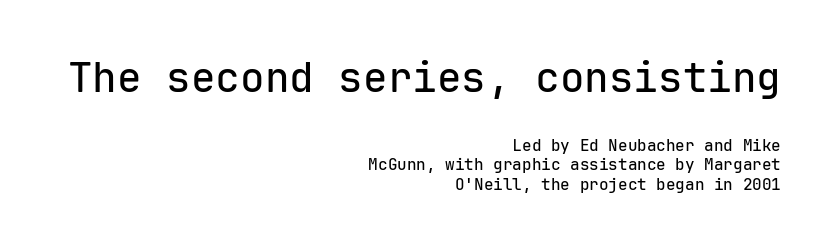
Q: Is the text italic (slanted)? A: No, it is upright.
Q: Is the typeface a serif or a sans-serif typeface? A: Sans-serif.
Q: Is the text underlined? A: No.
Q: How is the paragraph aligned? A: Right-aligned.
Q: Is the spacing between letters normal or unusually wide? A: Normal.
Q: Which block of text is set in a larger size, the first (top) or the second (bottom)? A: The first (top) one.
Q: Width (condensed, normal, or wide)? A: Normal.
Q: Stroke contrast? A: Low.
Q: x-height? A: Medium.
Q: Monospaced? A: Yes.
